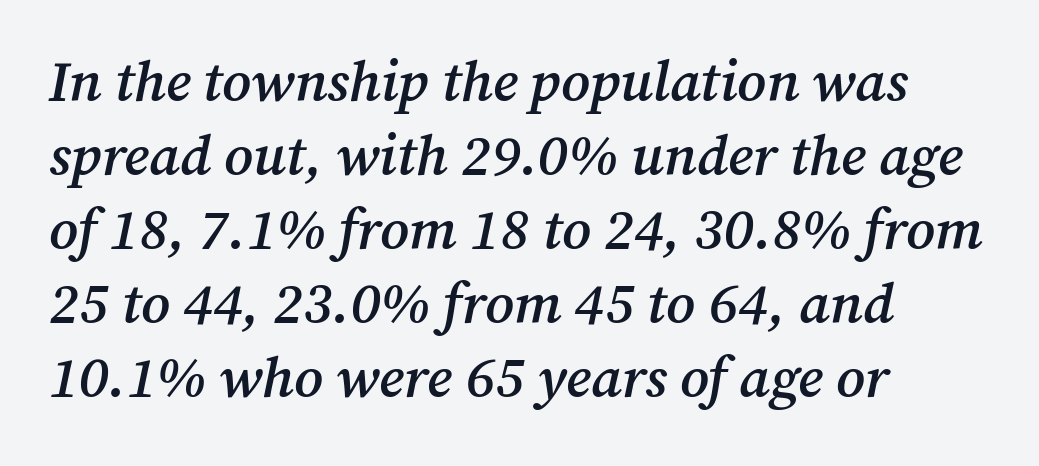
The image shows 57 px semibold serif type, italic (leaning right); set left-aligned, normal line spacing (1.3x), normal letter spacing, not underlined; medium stroke contrast and a medium x-height.
